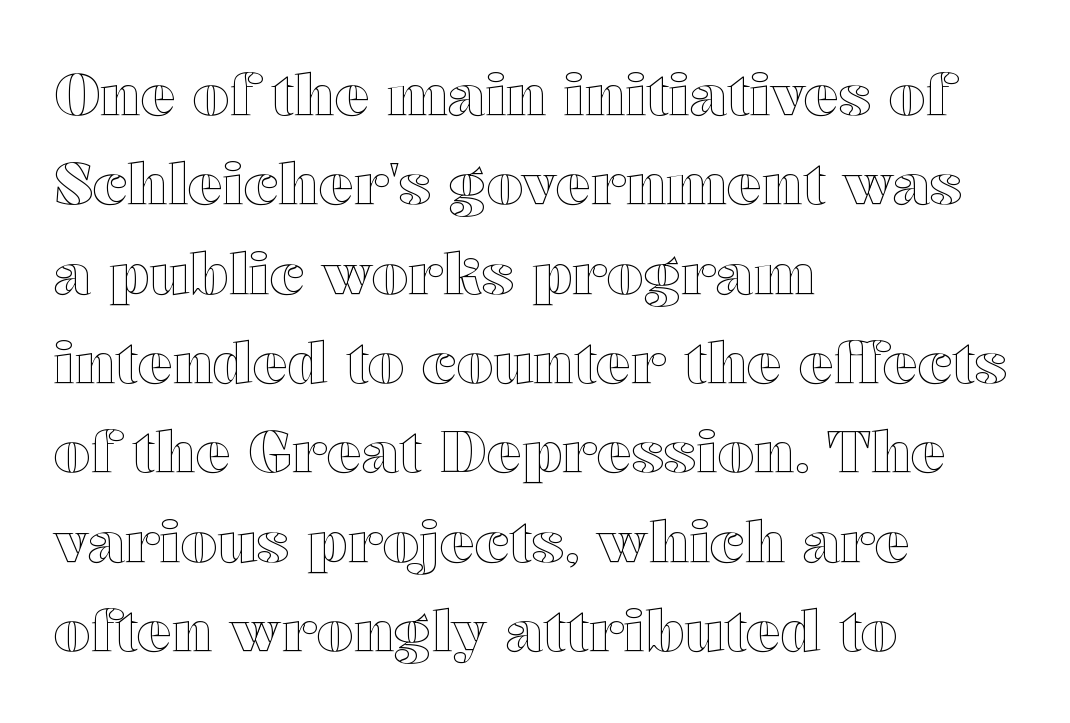
This sample has the flowing, uneven cadence of proportional lettering. Notice how the passage keeps a crisp vertical edge on the left only. You could call the tracking neutral — neither tight nor loose. This sample keeps an unexceptional amount of space between lines. Quick note: not italic, upright.
